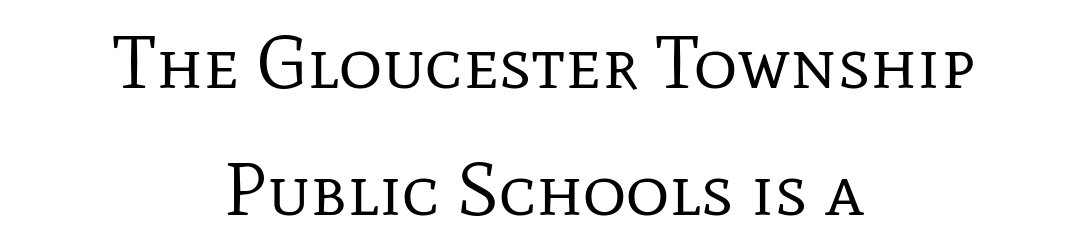
{"serif": "yes", "italic": "no", "bold": "no", "weight": "regular", "width": "normal", "stroke_contrast": "low", "x_height": "medium", "monospaced": "no", "underline": "no", "align": "center", "line_spacing": "normal", "line_spacing_ratio": 1.69, "letter_spacing": "normal", "letter_spacing_em": 0.0, "glyph_px": 75}
